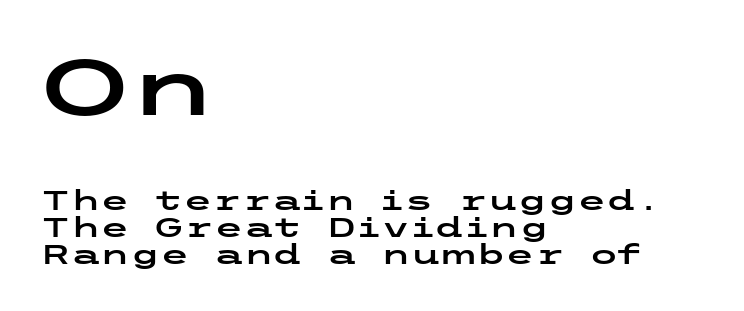
Q: Is the text italic (slanted)? A: No, it is upright.
Q: Is the typeface a serif or a sans-serif typeface? A: Sans-serif.
Q: Is the text underlined? A: No.
Q: How is the paragraph aligned? A: Left-aligned.
Q: Is the spacing between letters normal or unusually wide? A: Normal.
Q: Is the spacing between lines tight, normal or loose? A: Tight.
Q: Which block of text is set in a larger size, the first (top) or the second (bottom)? A: The first (top) one.
Q: Width (condensed, normal, or wide)? A: Wide.
Q: Stroke contrast? A: Low.
Q: x-height? A: Medium.
